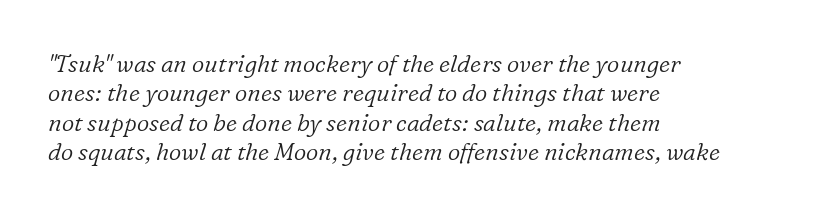
The image shows 24 px text type, italic (leaning right); set left-aligned, line spacing 1.22x, normal letter spacing, not underlined.
